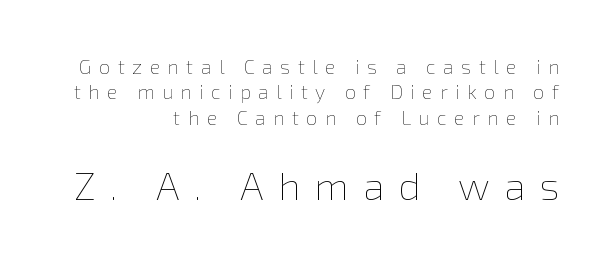
{"italic": "no", "bold": "no", "weight": "thin", "width": "normal", "x_height": "medium", "monospaced": "no", "underline": "no", "align": "right", "line_spacing": "normal", "line_spacing_ratio": 1.27, "letter_spacing": "wide", "letter_spacing_em": 0.37, "larger_block": "second", "size_ratio": 1.95, "glyph_px": 39}
